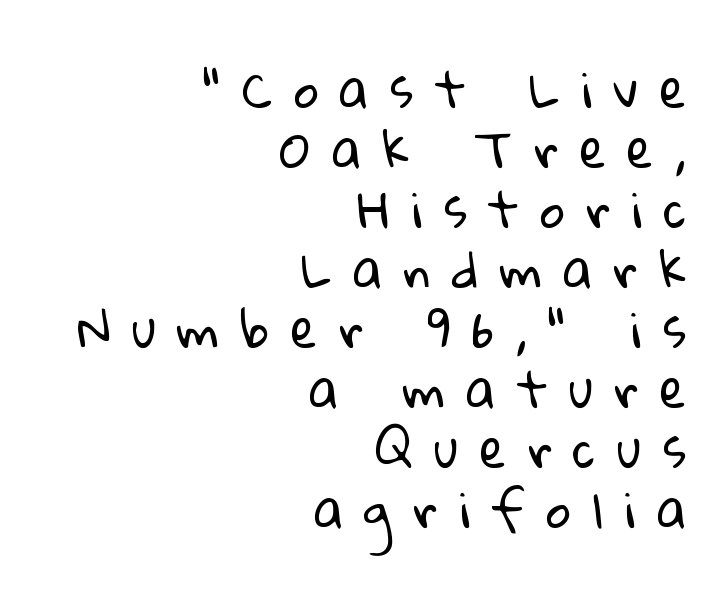
The image shows 48 px regular-weight sans-serif type; set right-aligned, normal line spacing (1.25x), unusually wide letter spacing (+0.45 em), not underlined; low stroke contrast and a medium x-height.
